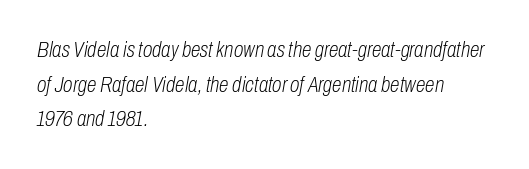
{"italic": "yes", "lean": "right", "slant_degrees": 10, "bold": "no", "underline": "no", "align": "left", "line_spacing": "normal", "line_spacing_ratio": 1.57, "letter_spacing": "normal", "letter_spacing_em": 0.0, "glyph_px": 22}
